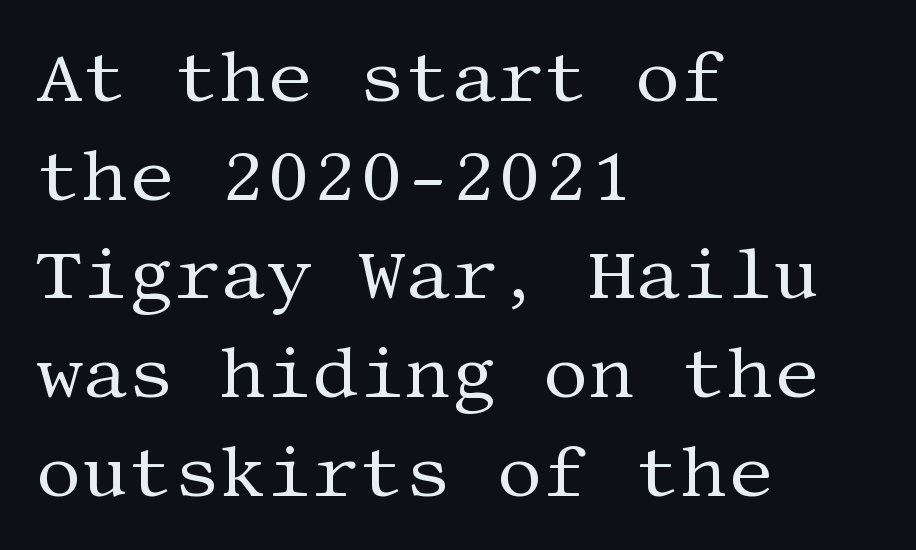
The passage shown is typeset with a serif family. Heft: none added — not bold. What stands out about the letter spacing? Nothing — it is the standard amount. The compositor pushed each line to the left boundary.
